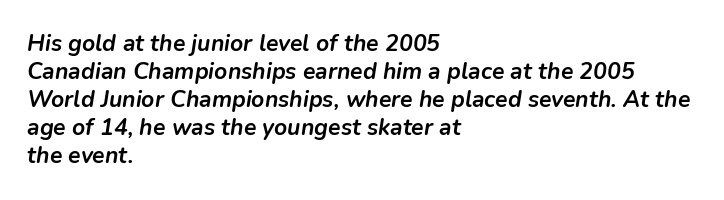
{"italic": "yes", "lean": "right", "slant_degrees": 9, "bold": "yes", "underline": "no", "align": "left", "line_spacing_ratio": 1.22, "letter_spacing": "normal", "letter_spacing_em": 0.0, "glyph_px": 23}
